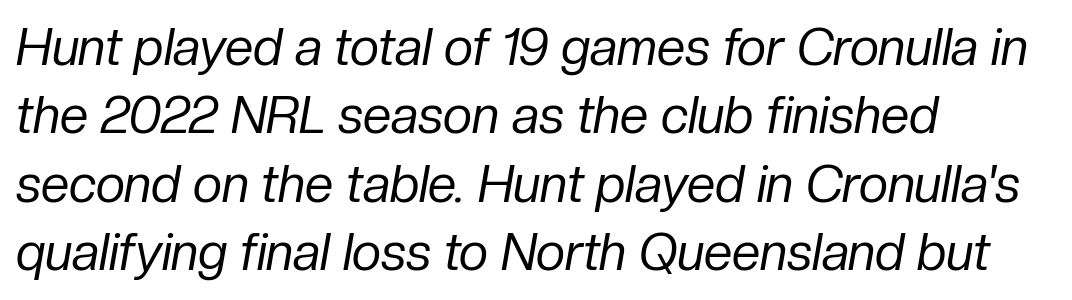
{"italic": "yes", "lean": "right", "slant_degrees": 10, "bold": "no", "weight": "regular", "width": "normal", "stroke_contrast": "low", "x_height": "medium", "monospaced": "no", "underline": "no", "align": "left", "line_spacing": "normal", "line_spacing_ratio": 1.34, "letter_spacing": "normal", "letter_spacing_em": 0.0, "glyph_px": 51}
